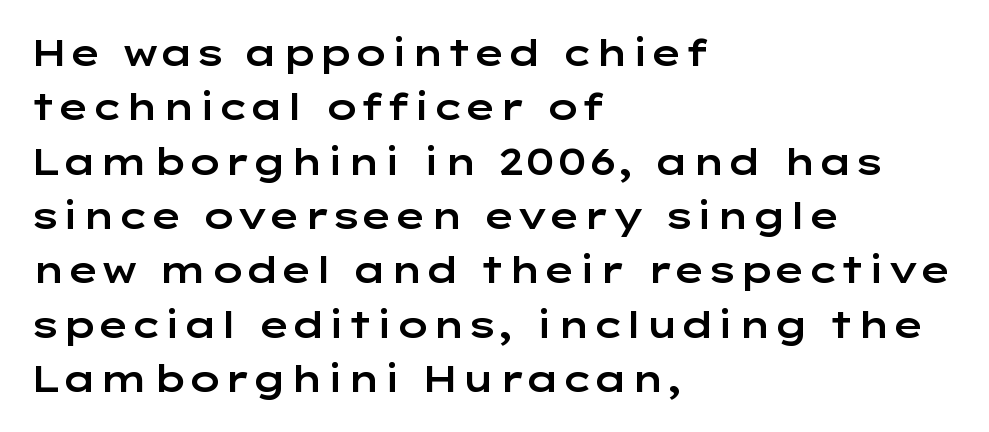
{"serif": "no", "italic": "no", "width": "wide", "stroke_contrast": "low", "x_height": "medium", "monospaced": "no", "underline": "no", "align": "left", "line_spacing": "normal", "line_spacing_ratio": 1.51, "letter_spacing": "normal", "letter_spacing_em": 0.0, "glyph_px": 36}
